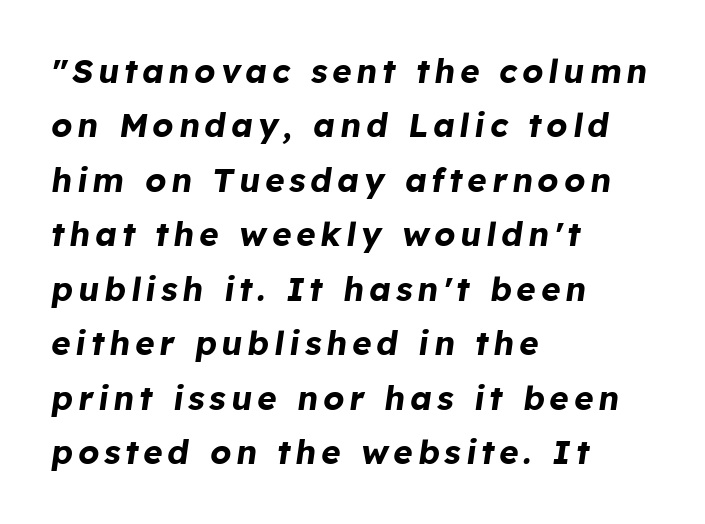
Q: Is the text bold? A: Yes.
Q: Is the text italic (slanted)? A: Yes, it leans right by about 8 degrees.
Q: Is the text underlined? A: No.
Q: How is the paragraph aligned? A: Left-aligned.
Q: Is the spacing between lines tight, normal or loose? A: Normal.
Q: Width (condensed, normal, or wide)? A: Normal.
Q: Stroke contrast? A: Low.
Q: x-height? A: Medium.
Q: Monospaced? A: No.
